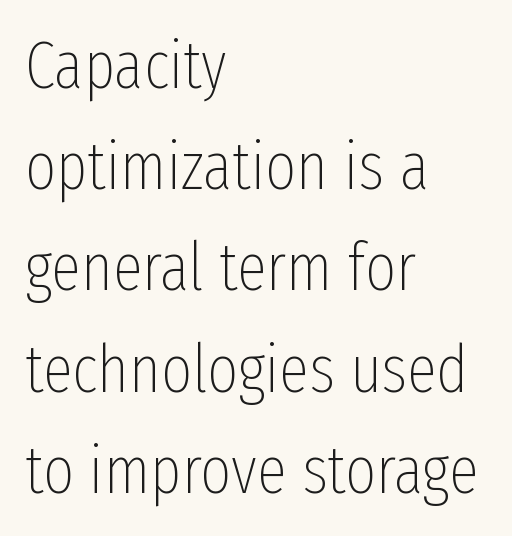
{"serif": "no", "italic": "no", "bold": "no", "weight": "thin", "width": "condensed", "stroke_contrast": "low", "x_height": "medium", "monospaced": "no", "underline": "no", "align": "left", "line_spacing": "normal", "line_spacing_ratio": 1.51, "letter_spacing": "normal", "letter_spacing_em": 0.0, "glyph_px": 67}
